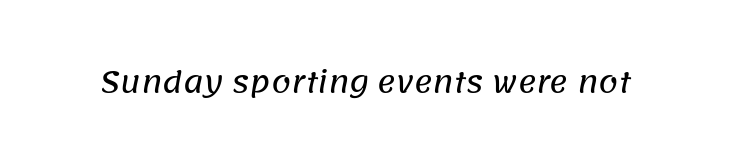
Descender tails drop into unmarked territory. The rendering keeps characters at their native spacing. Is this a fixed-width face? No — the glyphs have proportional, varying widths. Unlike a traditional serif, this face leaves its strokes unadorned.
